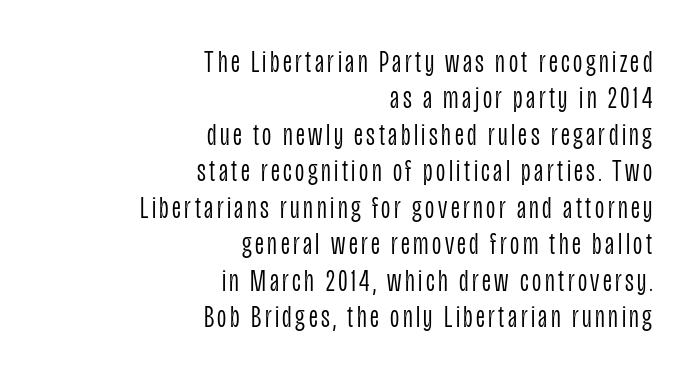
Q: Is the text bold? A: No.
Q: Is the text italic (slanted)? A: No, it is upright.
Q: Is the typeface a serif or a sans-serif typeface? A: Sans-serif.
Q: Is the text underlined? A: No.
Q: How is the paragraph aligned? A: Right-aligned.
Q: Is the spacing between lines tight, normal or loose? A: Tight.
Q: Width (condensed, normal, or wide)? A: Condensed.
Q: Stroke contrast? A: Low.
Q: x-height? A: Large.
Q: Monospaced? A: No.
